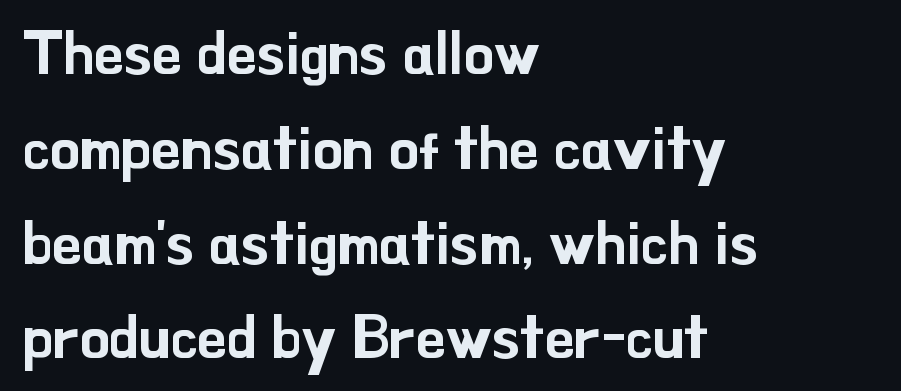
This rendering employs a face without finishing strokes, i.e., a sans-serif. Note the varied advance widths — an 'i' is clearly narrower than an 'm'. Between one letter and the next there's only the usual sliver of space. If you drew a line through each stem, it would be perfectly vertical. A student would call this left alignment; a typographer would say flush left, rag right. Each row of text sits above clean, open space.
